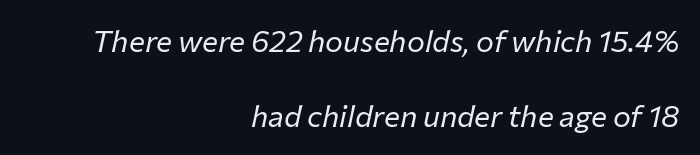
The image shows 30 px regular-weight type, italic (leaning right); set right-aligned, loose line spacing (2.49x), normal letter spacing, not underlined; low stroke contrast and a medium x-height.
